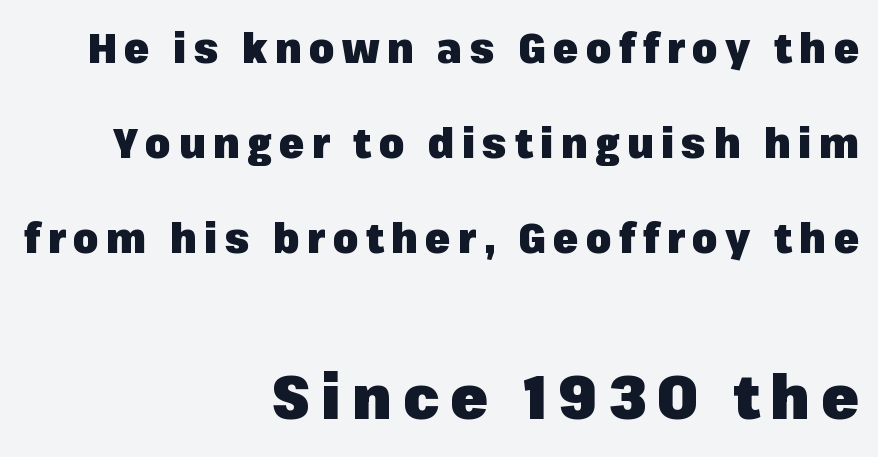
{"serif": "no", "italic": "no", "bold": "yes", "weight": "heavy", "width": "normal", "stroke_contrast": "low", "x_height": "medium", "monospaced": "no", "underline": "no", "align": "right", "line_spacing": "loose", "line_spacing_ratio": 2.32, "larger_block": "second", "size_ratio": 1.49, "glyph_px": 61}
